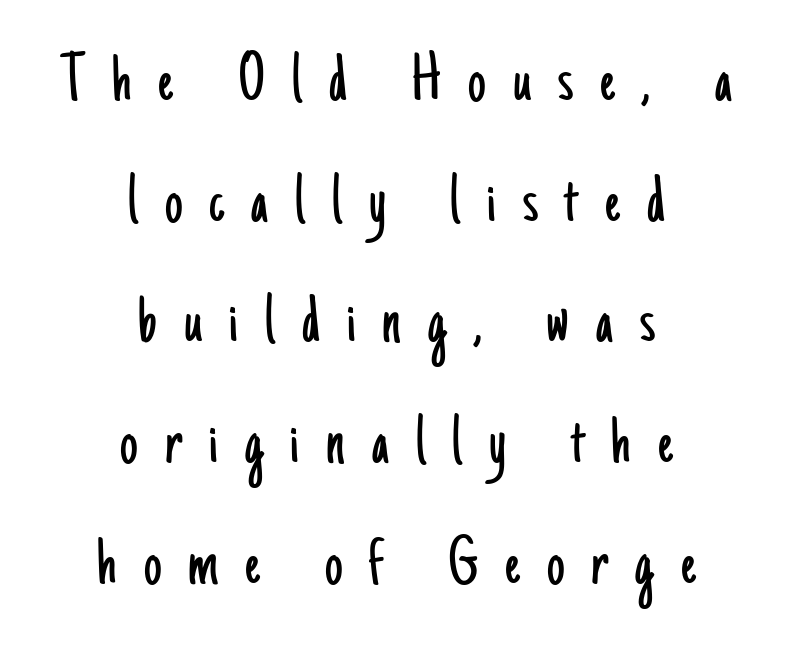
{"serif": "no", "italic": "no", "bold": "no", "weight": "light", "width": "condensed", "stroke_contrast": "low", "x_height": "small", "monospaced": "no", "underline": "no", "align": "center", "line_spacing": "normal", "line_spacing_ratio": 1.7, "letter_spacing": "wide", "letter_spacing_em": 0.38, "glyph_px": 71}
